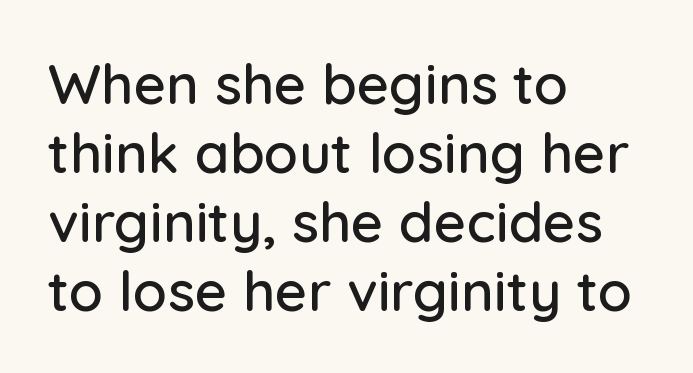
The image shows 56 px sans-serif type, upright; set left-aligned, line spacing 1.23x, normal letter spacing, not underlined; low stroke contrast and a medium x-height.
